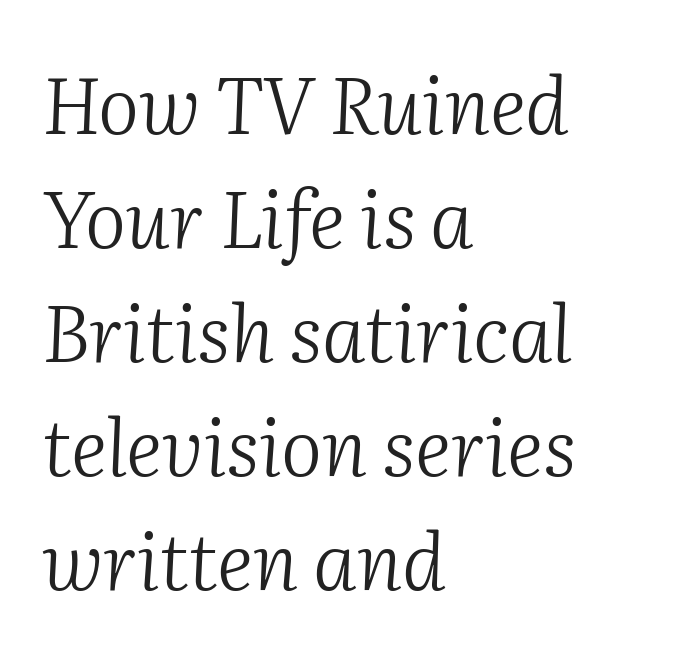
A quiet, ordinary-to-light weight characterises the typeface. Compared with ordinary roman type, these characters are visibly tilted. The compositor pushed each line to the left boundary. Letters rest on an invisible, unmarked baseline. Proportional: the letters do not fall into vertical columns. Evenly set lines give the paragraph a standard silhouette.
